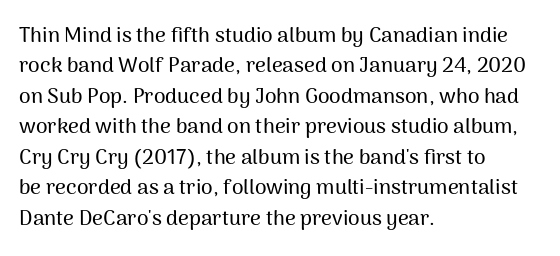
The image shows 21 px text type, upright; set left-aligned, normal line spacing (1.45x), normal letter spacing, not underlined.
